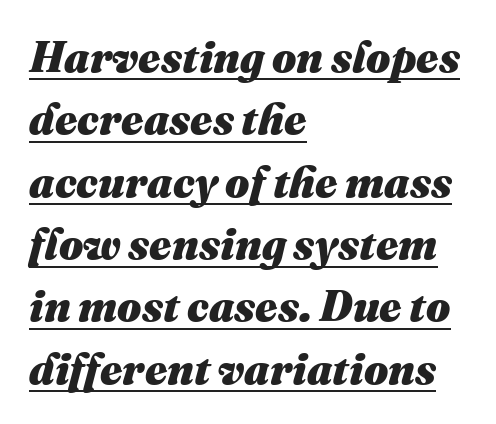
The typesetting leans heavy: a genuine bold. In terms of letterspacing, this is plain default setting. Typeset ragged right — the left edge is the straight one. Is this a fixed-width face? No — the glyphs have proportional, varying widths. Every word sits above its own underline. Horizontal bands of white between lines are of average thickness.
